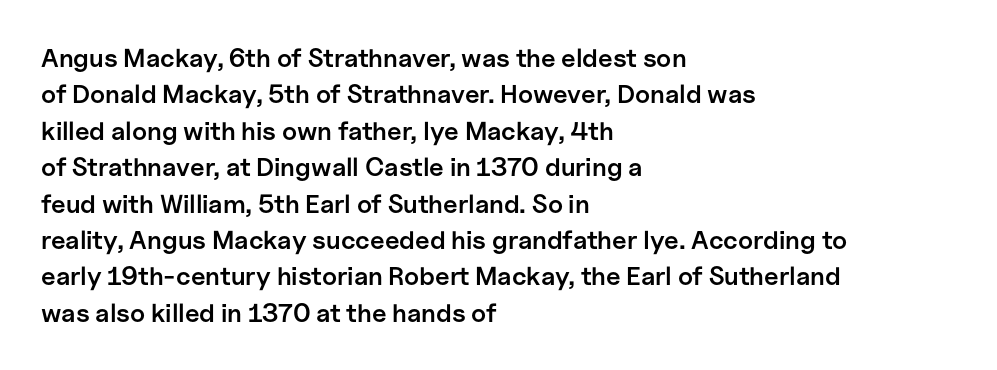
{"italic": "no", "bold": "semi", "underline": "no", "align": "left", "line_spacing": "normal", "line_spacing_ratio": 1.4, "letter_spacing": "normal", "letter_spacing_em": 0.0, "glyph_px": 26}
